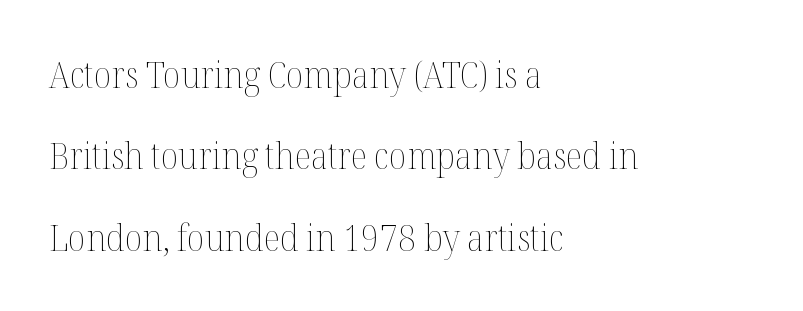
Q: Is the text bold? A: No.
Q: Is the text italic (slanted)? A: No, it is upright.
Q: Is the text underlined? A: No.
Q: How is the paragraph aligned? A: Left-aligned.
Q: Is the spacing between letters normal or unusually wide? A: Normal.
Q: Is the spacing between lines tight, normal or loose? A: Loose.
Q: Width (condensed, normal, or wide)? A: Normal.
Q: Stroke contrast? A: Medium.
Q: x-height? A: Medium.
Q: Monospaced? A: No.
